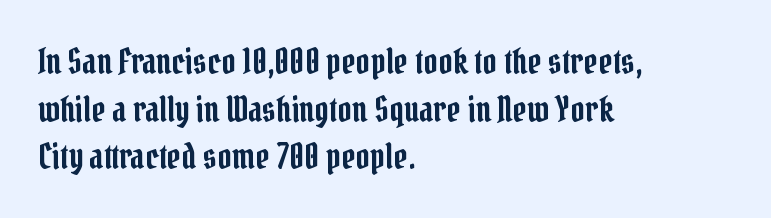
{"serif": "yes", "italic": "no", "width": "condensed", "stroke_contrast": "low", "x_height": "medium", "monospaced": "no", "underline": "no", "align": "left", "line_spacing": "normal", "line_spacing_ratio": 1.36, "letter_spacing": "normal", "letter_spacing_em": 0.0, "glyph_px": 35}
